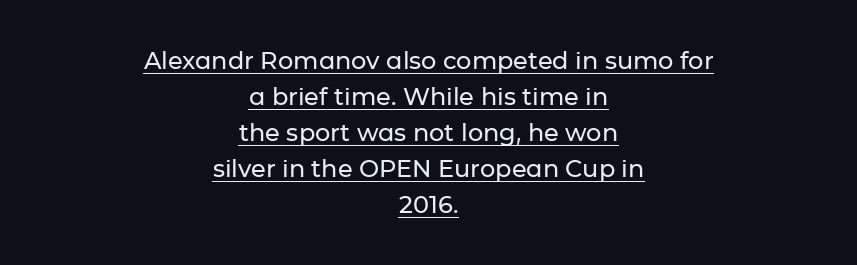
Q: Is the text italic (slanted)? A: No, it is upright.
Q: Is the text underlined? A: Yes.
Q: How is the paragraph aligned? A: Centered.
Q: Is the spacing between letters normal or unusually wide? A: Normal.
Q: Is the spacing between lines tight, normal or loose? A: Normal.
